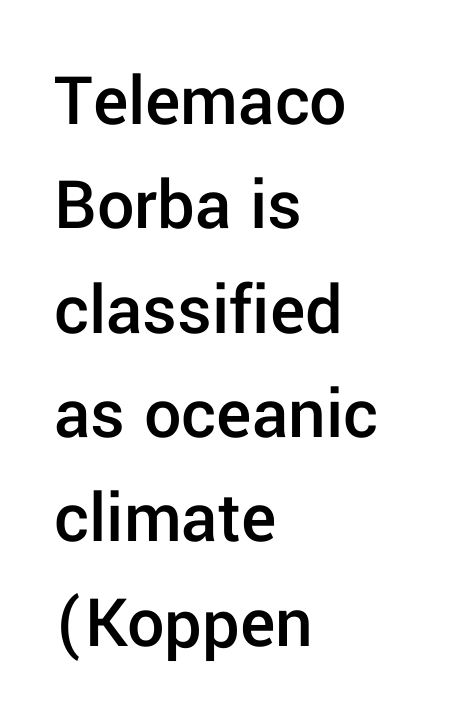
{"serif": "no", "italic": "no", "bold": "semi", "weight": "semibold", "width": "normal", "stroke_contrast": "low", "x_height": "medium", "monospaced": "no", "underline": "no", "align": "left", "line_spacing": "normal", "line_spacing_ratio": 1.41, "letter_spacing": "normal", "letter_spacing_em": 0.0, "glyph_px": 74}
